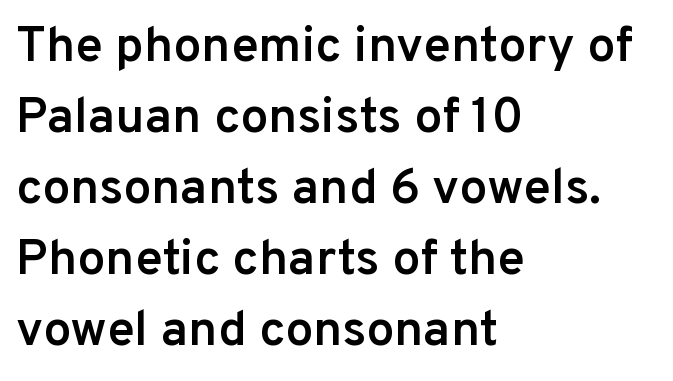
{"serif": "no", "italic": "no", "bold": "semi", "weight": "semibold", "width": "normal", "stroke_contrast": "low", "x_height": "medium", "monospaced": "no", "underline": "no", "align": "left", "line_spacing": "normal", "line_spacing_ratio": 1.42, "letter_spacing": "normal", "letter_spacing_em": 0.0, "glyph_px": 50}
